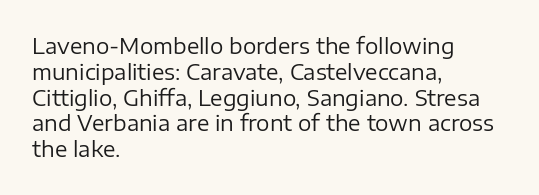
Q: Is the text bold? A: No.
Q: Is the text italic (slanted)? A: No, it is upright.
Q: Is the text underlined? A: No.
Q: How is the paragraph aligned? A: Left-aligned.
Q: Is the spacing between letters normal or unusually wide? A: Normal.
